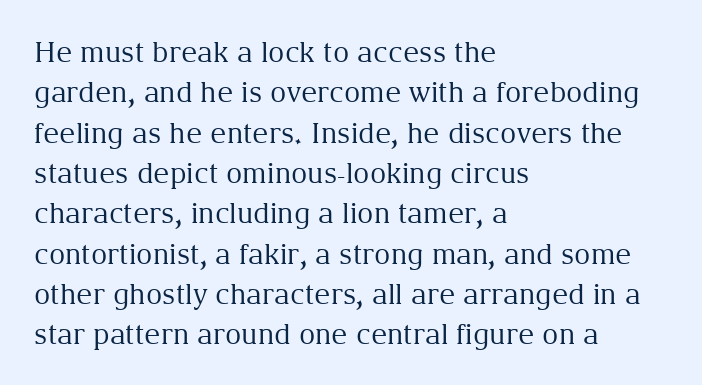
{"serif": "yes", "italic": "no", "bold": "no", "weight": "regular", "width": "normal", "stroke_contrast": "medium", "x_height": "medium", "monospaced": "no", "underline": "no", "align": "left", "line_spacing": "normal", "line_spacing_ratio": 1.44, "letter_spacing": "normal", "letter_spacing_em": 0.0, "glyph_px": 28}
